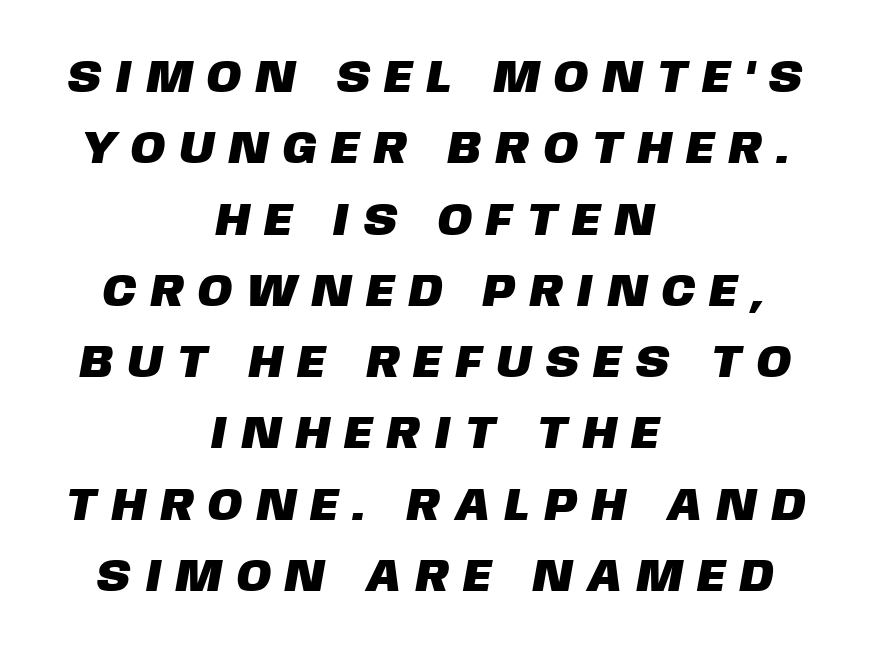
{"serif": "no", "width": "normal", "stroke_contrast": "low", "x_height": "large", "monospaced": "no", "underline": "no", "align": "center", "line_spacing": "normal", "line_spacing_ratio": 1.55, "letter_spacing": "wide", "letter_spacing_em": 0.36, "glyph_px": 46}
